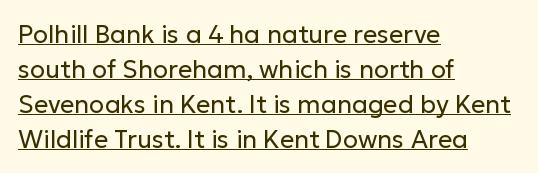
{"italic": "no", "bold": "no", "underline": "yes", "align": "left", "line_spacing": "normal", "line_spacing_ratio": 1.4, "letter_spacing": "normal", "letter_spacing_em": 0.0, "glyph_px": 25}
